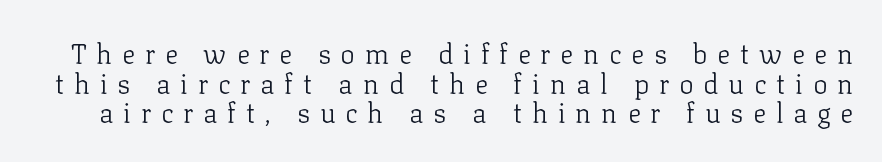
Q: Is the text bold? A: No.
Q: Is the text italic (slanted)? A: No, it is upright.
Q: Is the text underlined? A: No.
Q: Is the spacing between letters normal or unusually wide? A: Unusually wide.
Q: Is the spacing between lines tight, normal or loose? A: Tight.
